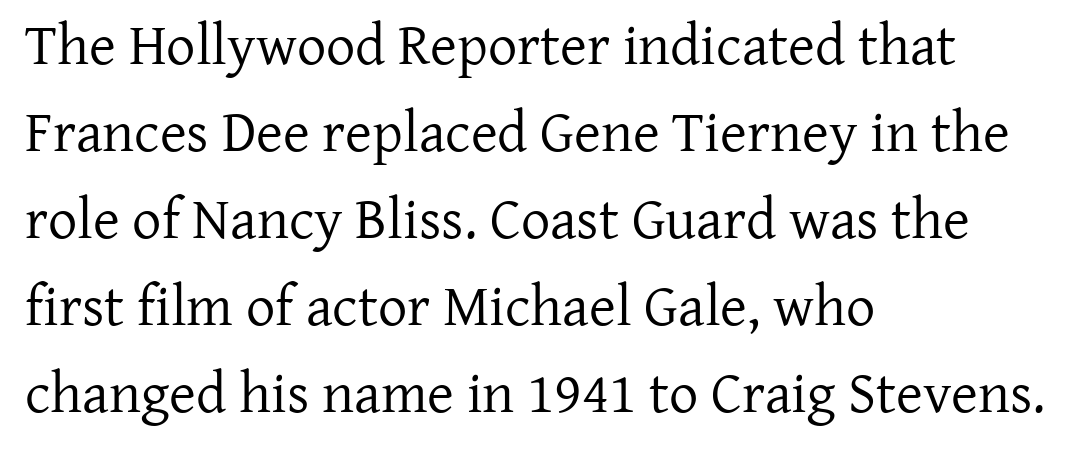
{"serif": "yes", "italic": "no", "bold": "no", "weight": "regular", "width": "normal", "stroke_contrast": "low", "x_height": "medium", "monospaced": "no", "underline": "no", "align": "left", "line_spacing": "normal", "line_spacing_ratio": 1.5, "letter_spacing": "normal", "letter_spacing_em": 0.0, "glyph_px": 58}
